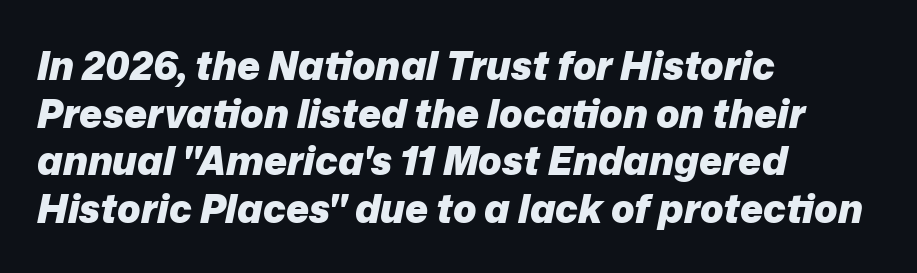
The lines in this sample share a left origin and differ only in where they stop. The typography opts for an oblique posture over an upright one. Typesetter's note: full bold, strokes at maximum text heaviness. Here the designer chose a conventional face with non-uniform glyph widths. Letters rest on an invisible, unmarked baseline.
